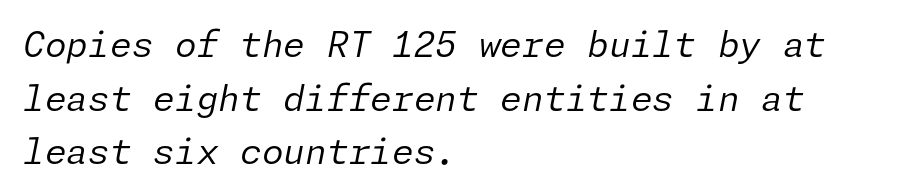
{"italic": "yes", "lean": "right", "slant_degrees": 11, "bold": "no", "weight": "regular", "width": "normal", "stroke_contrast": "low", "x_height": "medium", "underline": "no", "align": "left", "line_spacing": "normal", "line_spacing_ratio": 1.53, "letter_spacing": "normal", "letter_spacing_em": 0.0, "glyph_px": 35}
